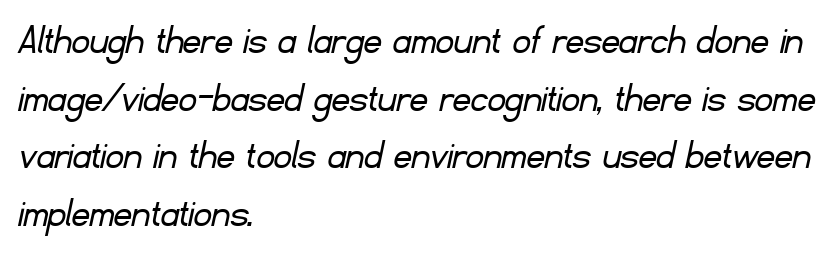
{"serif": "no", "bold": "no", "weight": "light", "width": "normal", "stroke_contrast": "low", "x_height": "small", "monospaced": "no", "underline": "no", "align": "left", "line_spacing": "normal", "line_spacing_ratio": 1.31, "letter_spacing": "normal", "letter_spacing_em": 0.0, "glyph_px": 44}
